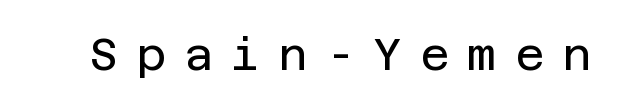
Nothing sits at the stroke ends, so this counts as sans-serif. This is not heavy type; no bold has been used. No word sits above an underline. Each word looks stretched out because of the extra space between its letters. The lettering holds an erect, upright posture throughout.
